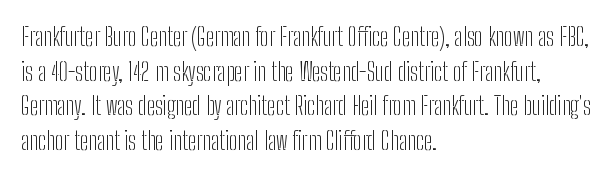
The image shows 25 px text type, upright; set left-aligned, normal line spacing (1.39x), normal letter spacing, not underlined.
